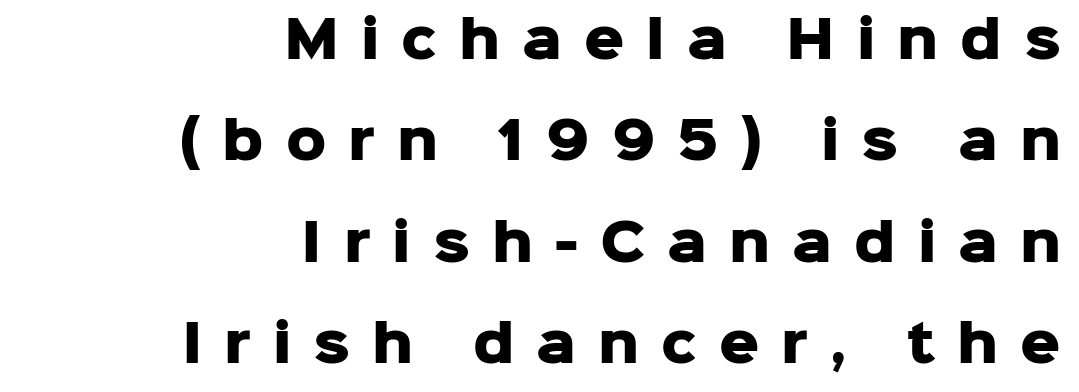
Q: Is the text bold? A: Yes.
Q: Is the text italic (slanted)? A: No, it is upright.
Q: Is the typeface a serif or a sans-serif typeface? A: Sans-serif.
Q: Is the text underlined? A: No.
Q: How is the paragraph aligned? A: Right-aligned.
Q: Is the spacing between letters normal or unusually wide? A: Unusually wide.
Q: Is the spacing between lines tight, normal or loose? A: Loose.
Q: Width (condensed, normal, or wide)? A: Normal.
Q: Stroke contrast? A: Low.
Q: x-height? A: Medium.
Q: Monospaced? A: No.
